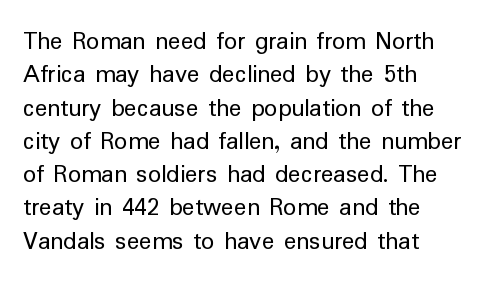
{"italic": "no", "bold": "no", "underline": "no", "align": "left", "line_spacing": "normal", "line_spacing_ratio": 1.28, "letter_spacing": "normal", "letter_spacing_em": 0.0, "glyph_px": 26}
